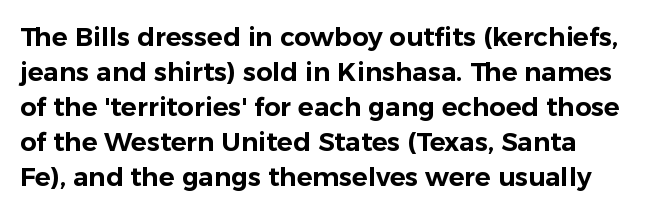
{"italic": "no", "underline": "no", "line_spacing": "normal", "line_spacing_ratio": 1.35, "letter_spacing": "normal", "letter_spacing_em": 0.0, "glyph_px": 26}
